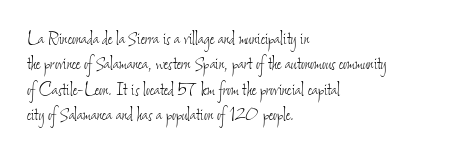
Q: Is the text bold? A: No.
Q: Is the text underlined? A: No.
Q: How is the paragraph aligned? A: Left-aligned.
Q: Is the spacing between letters normal or unusually wide? A: Normal.
